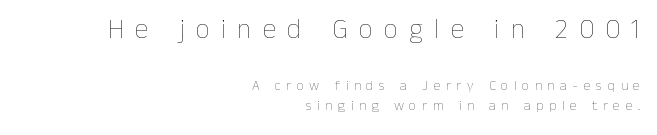
Q: Is the text bold? A: No.
Q: Is the text italic (slanted)? A: No, it is upright.
Q: Is the text underlined? A: No.
Q: How is the paragraph aligned? A: Right-aligned.
Q: Is the spacing between letters normal or unusually wide? A: Unusually wide.
Q: Is the spacing between lines tight, normal or loose? A: Normal.
Q: Which block of text is set in a larger size, the first (top) or the second (bottom)? A: The first (top) one.
Q: Width (condensed, normal, or wide)? A: Normal.
Q: Stroke contrast? A: Low.
Q: x-height? A: Medium.
Q: Monospaced? A: No.
